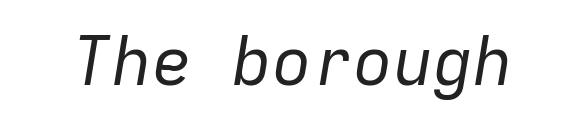
Q: Is the text bold? A: No.
Q: Is the text italic (slanted)? A: Yes, it leans right by about 9 degrees.
Q: Is the text underlined? A: No.
Q: Is the spacing between letters normal or unusually wide? A: Normal.
Q: Width (condensed, normal, or wide)? A: Normal.
Q: Stroke contrast? A: Low.
Q: x-height? A: Medium.
Q: Monospaced? A: Yes.
